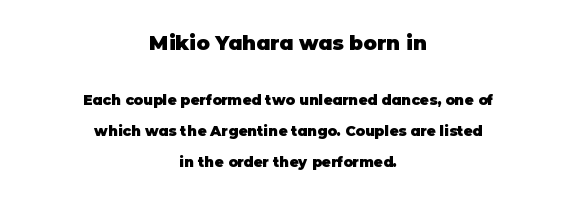
Honestly, there is no underline to notice here at all. As a designer I'd log this as weight 700, bold. Between these two stacked blocks, the higher one wins on size. Honestly, the letter spacing is just normal — you wouldn't notice it. Centered paragraph, ragged on both sides.
